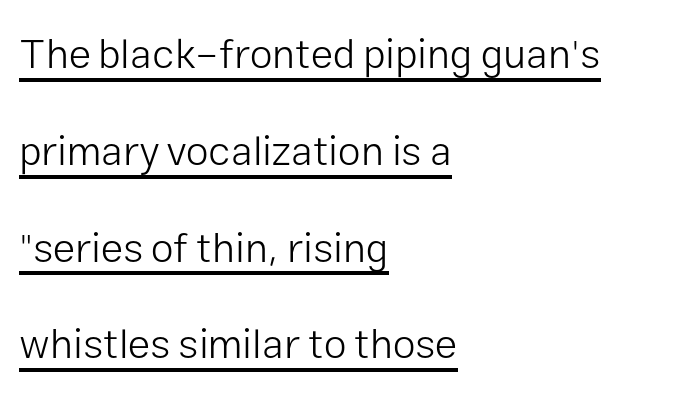
{"serif": "no", "italic": "no", "bold": "no", "weight": "light", "width": "normal", "stroke_contrast": "low", "x_height": "medium", "monospaced": "no", "underline": "yes", "align": "left", "line_spacing": "loose", "line_spacing_ratio": 2.36, "letter_spacing": "normal", "letter_spacing_em": 0.0, "glyph_px": 41}
